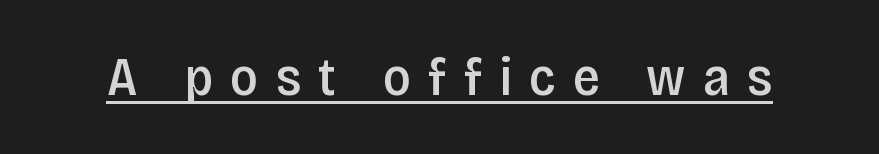
{"serif": "no", "italic": "no", "bold": "semi", "weight": "semibold", "width": "condensed", "stroke_contrast": "low", "x_height": "large", "monospaced": "no", "underline": "yes", "letter_spacing": "wide", "letter_spacing_em": 0.32, "glyph_px": 54}
